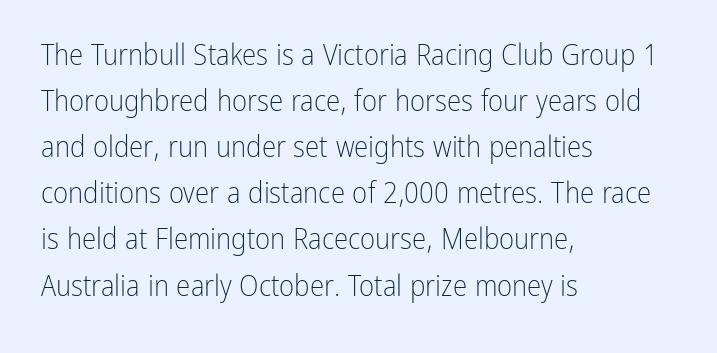
The lettering holds an erect, upright posture throughout. Has an underline been added? It has not. The type family on display is of the sans-serif kind. Caption: multi-line text, flush left, ragged right. Proportional: the letters do not fall into vertical columns.
